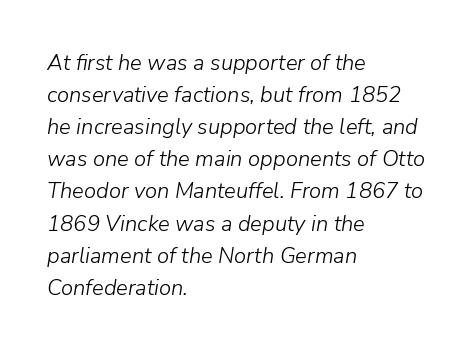
Typeset ragged right — the left edge is the straight one. Successive baselines arrive at the customary interval. Nobody touched the tracking dial on this one. Glance below the letters and you will spot only blank space. The strokes are not fattened; the text isn't bold.
